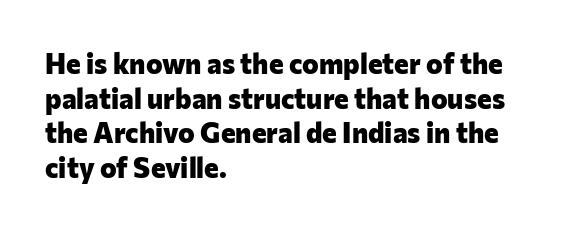
The image shows 28 px heavy sans-serif type, upright; set left-aligned, line spacing 1.24x, normal letter spacing, not underlined; low stroke contrast and a medium x-height.
